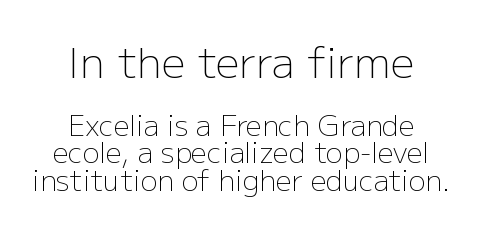
The image shows 42 px light sans-serif type, upright; set centered, tight line spacing (0.97x), normal letter spacing, not underlined; the first (top) block is 1.5x larger; low stroke contrast and a medium x-height.
